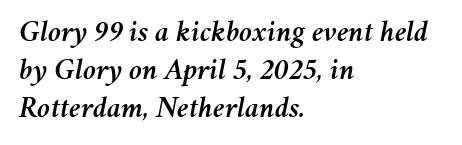
The image shows 30 px text type, italic (leaning right); set left-aligned, normal line spacing (1.26x), normal letter spacing, not underlined; medium stroke contrast and a medium x-height.
